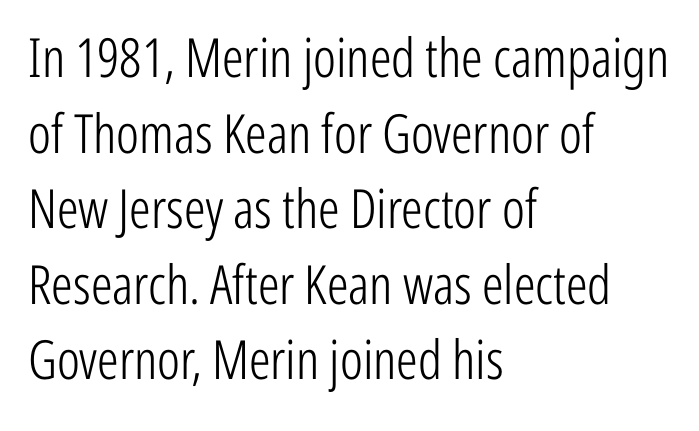
{"serif": "no", "italic": "no", "bold": "no", "weight": "light", "width": "condensed", "stroke_contrast": "low", "x_height": "medium", "monospaced": "no", "underline": "no", "align": "left", "line_spacing": "normal", "line_spacing_ratio": 1.4, "letter_spacing": "normal", "letter_spacing_em": 0.0, "glyph_px": 54}
